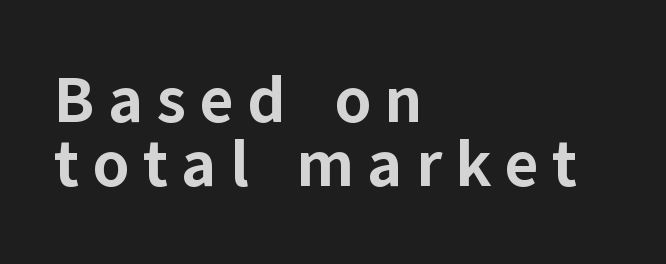
Q: Is the text bold? A: Yes.
Q: Is the text italic (slanted)? A: No, it is upright.
Q: Is the typeface a serif or a sans-serif typeface? A: Sans-serif.
Q: Is the text underlined? A: No.
Q: How is the paragraph aligned? A: Left-aligned.
Q: Is the spacing between letters normal or unusually wide? A: Unusually wide.
Q: Is the spacing between lines tight, normal or loose? A: Tight.
Q: Width (condensed, normal, or wide)? A: Normal.
Q: Stroke contrast? A: Low.
Q: x-height? A: Medium.
Q: Monospaced? A: No.
